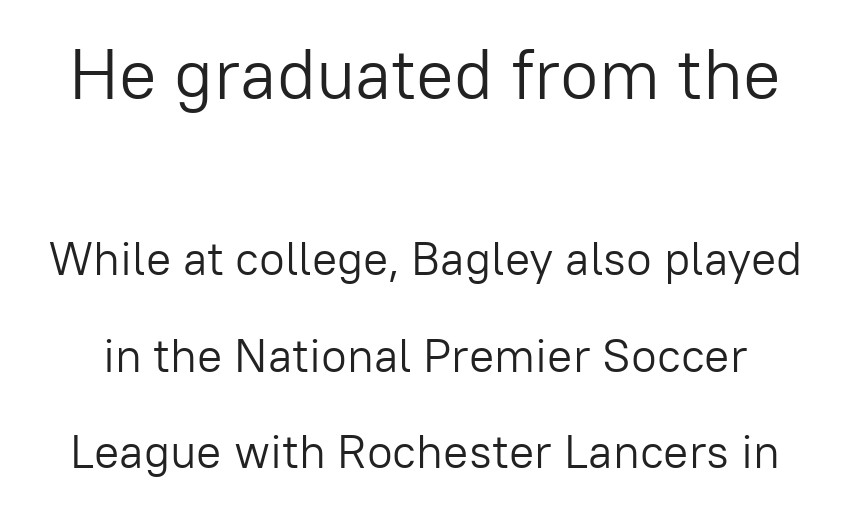
Here the glyphs are tracked normally, forming tight word shapes. Weight: in the light-to-regular range. The passage shown is typed in a proportional face where columns would drift. The designer went with a sans here, leaving each stem footless. Compare the two chunks: the upper has the greater cap height. Bare-footed words on every line.
